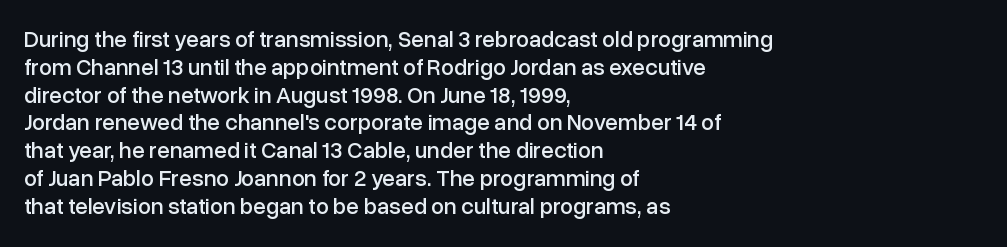
Q: Is the text italic (slanted)? A: No, it is upright.
Q: Is the text underlined? A: No.
Q: How is the paragraph aligned? A: Left-aligned.
Q: Is the spacing between letters normal or unusually wide? A: Normal.
